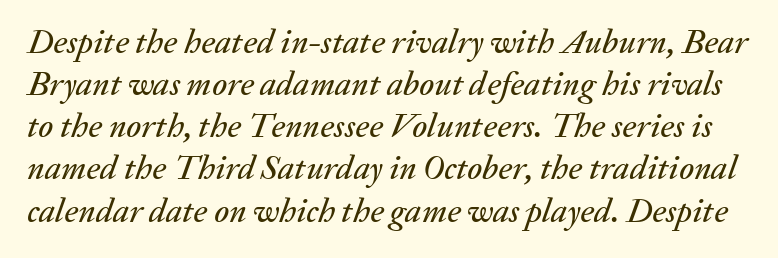
The image shows 34 px text type, italic (leaning right); set line spacing 1.24x, normal letter spacing, not underlined; medium stroke contrast and a medium x-height.
